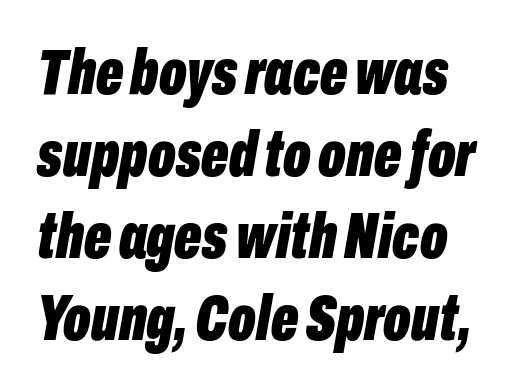
Q: Is the text bold? A: Yes.
Q: Is the text italic (slanted)? A: Yes, it leans right by about 10 degrees.
Q: Is the text underlined? A: No.
Q: Is the spacing between letters normal or unusually wide? A: Normal.
Q: Is the spacing between lines tight, normal or loose? A: Normal.
Q: Width (condensed, normal, or wide)? A: Condensed.
Q: Stroke contrast? A: Low.
Q: x-height? A: Medium.
Q: Monospaced? A: No.
